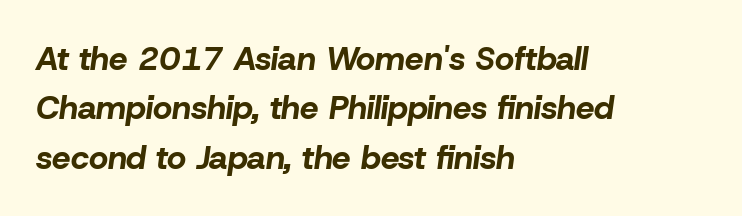
{"italic": "yes", "lean": "right", "slant_degrees": 8, "bold": "yes", "weight": "bold", "width": "normal", "stroke_contrast": "low", "x_height": "medium", "monospaced": "no", "underline": "no", "align": "left", "line_spacing": "normal", "line_spacing_ratio": 1.5, "letter_spacing": "normal", "letter_spacing_em": 0.0, "glyph_px": 33}
